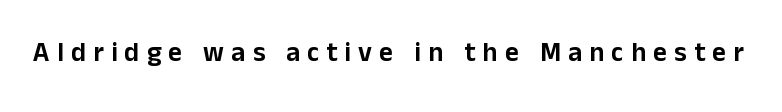
{"italic": "no", "underline": "no", "letter_spacing": "wide", "letter_spacing_em": 0.27, "glyph_px": 27}
